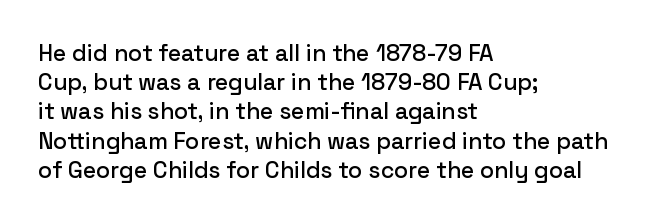
Q: Is the text italic (slanted)? A: No, it is upright.
Q: Is the text underlined? A: No.
Q: How is the paragraph aligned? A: Left-aligned.
Q: Is the spacing between letters normal or unusually wide? A: Normal.
Q: Is the spacing between lines tight, normal or loose? A: Normal.
